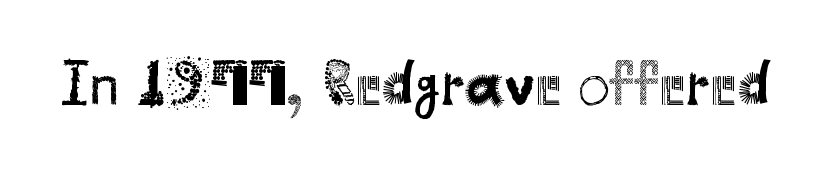
The image shows 64 px regular-weight sans-serif type, upright; set normal letter spacing, not underlined; medium stroke contrast and a small x-height.
